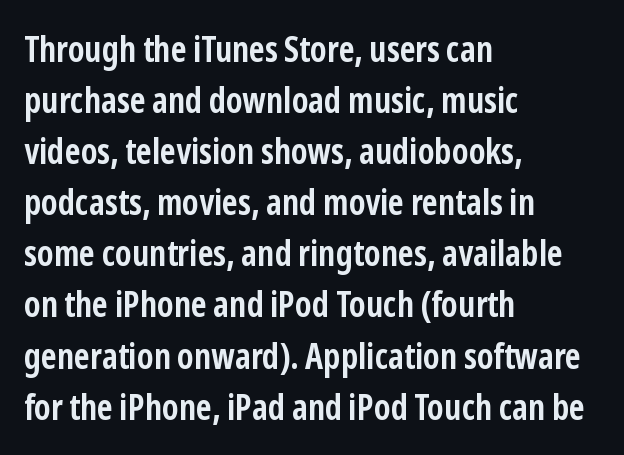
The image shows 35 px semibold, condensed sans-serif type, upright; set left-aligned, normal line spacing (1.46x), normal letter spacing, not underlined; low stroke contrast and a medium x-height.
